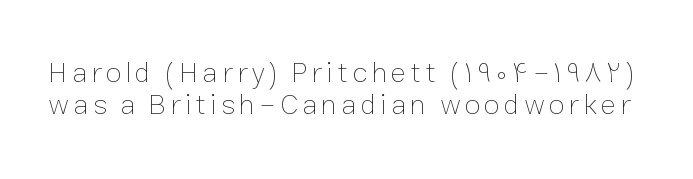
Spacing verdict: proportional, widths tailored to each character. Bare-footed words on every line. Nope, not italic — everything's standing straight. A quiet, ordinary-to-light weight characterises the typeface.
